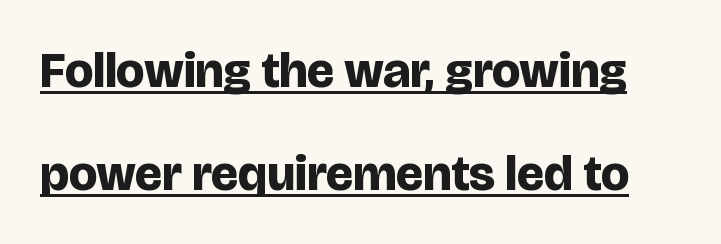
{"serif": "no", "italic": "no", "bold": "yes", "weight": "bold", "width": "normal", "stroke_contrast": "low", "x_height": "large", "monospaced": "no", "underline": "yes", "line_spacing": "loose", "line_spacing_ratio": 2.06, "letter_spacing": "normal", "letter_spacing_em": 0.0, "glyph_px": 50}
